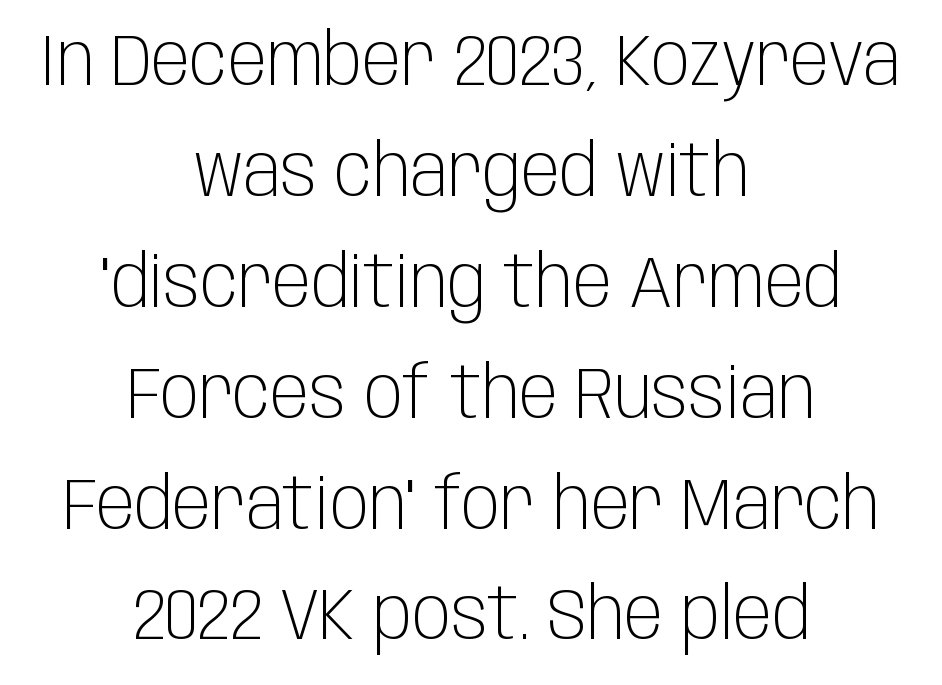
{"serif": "no", "italic": "no", "bold": "no", "weight": "light", "width": "condensed", "stroke_contrast": "low", "x_height": "large", "monospaced": "no", "underline": "no", "align": "center", "line_spacing": "normal", "line_spacing_ratio": 1.54, "letter_spacing": "normal", "letter_spacing_em": 0.0, "glyph_px": 72}
